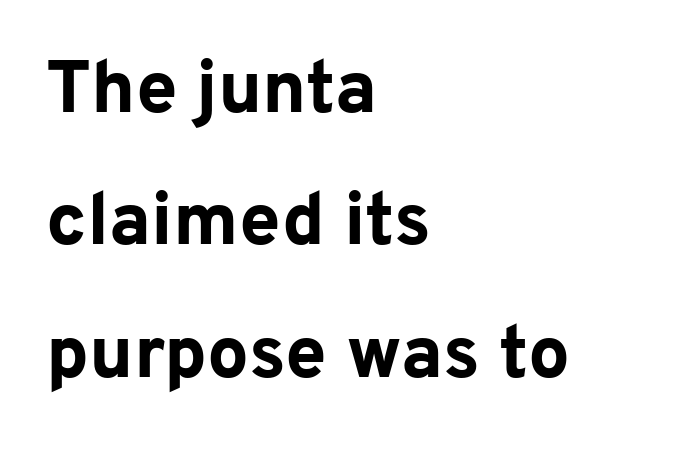
This is sans-serif lettering, the kind often seen on screens and signage. Characters remain perfectly vertical along every line. Here the glyphs are tracked normally, forming tight word shapes. The specimen omits any rule beneath the text block's lines.
